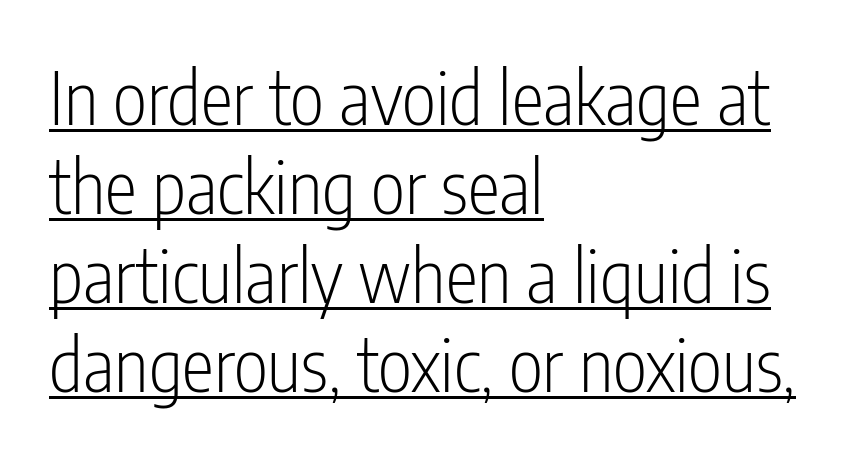
The font family rendered here belongs to the sans-serif group. Students, observe the line beneath the letters — that is underlining. The typeface has the unassuming heft of standard copy or less. This is roman type, the default non-slanted kind.
